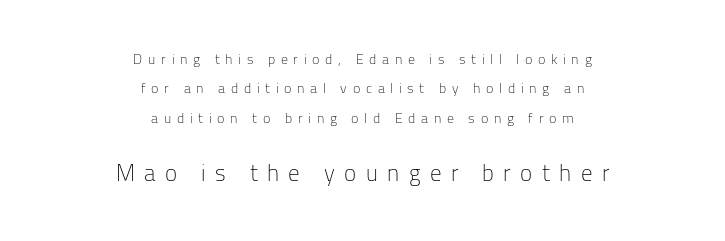
The image shows 23 px text type, upright; set centered, loose line spacing (2.09x), unusually wide letter spacing (+0.41 em), not underlined; the second (bottom) block is 1.64x larger.
